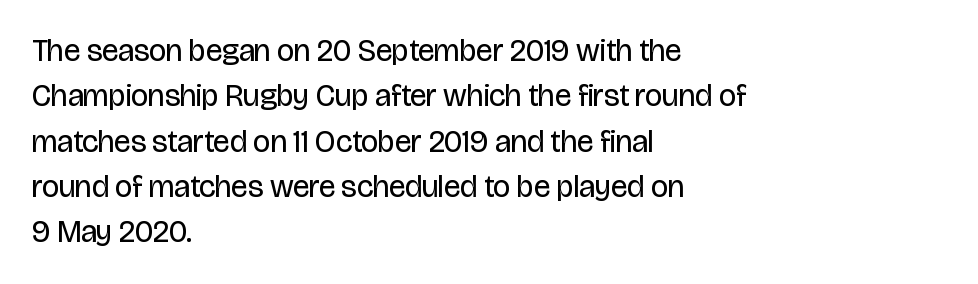
The string is rendered with underlining switched off. Is this a heavy cut? Hardly; it is regular or lighter. Interline gaps are of average width in this sample. Proportional: the letters do not fall into vertical columns. Nope, no serifs anywhere on these letters. Does the lettering tilt? It doesn't — this is upright.
